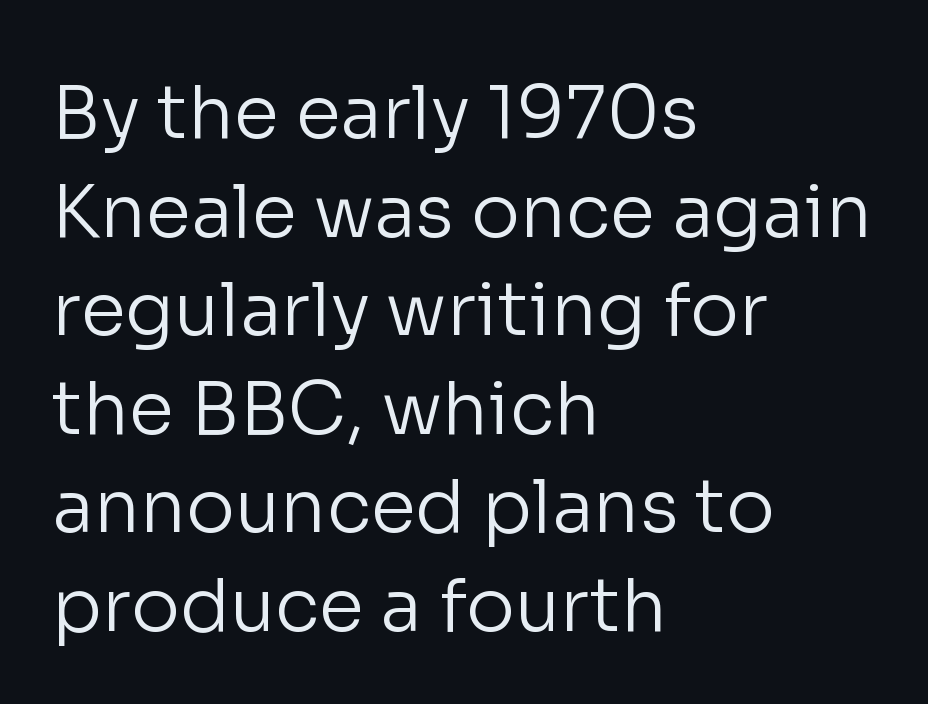
Q: Is the text bold? A: No.
Q: Is the text italic (slanted)? A: No, it is upright.
Q: Is the typeface a serif or a sans-serif typeface? A: Sans-serif.
Q: Is the text underlined? A: No.
Q: How is the paragraph aligned? A: Left-aligned.
Q: Is the spacing between letters normal or unusually wide? A: Normal.
Q: Is the spacing between lines tight, normal or loose? A: Normal.
Q: Width (condensed, normal, or wide)? A: Normal.
Q: Stroke contrast? A: Low.
Q: x-height? A: Medium.
Q: Monospaced? A: No.
